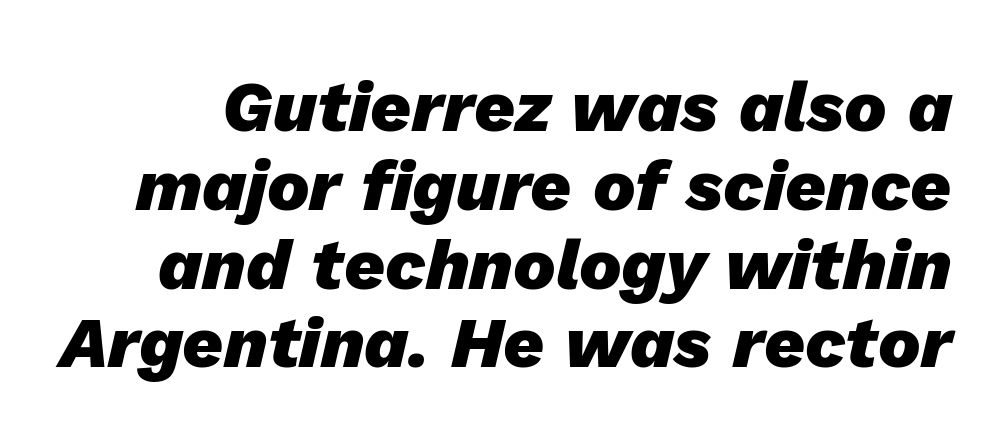
{"italic": "yes", "lean": "right", "slant_degrees": 13, "bold": "yes", "weight": "heavy", "width": "normal", "stroke_contrast": "low", "x_height": "medium", "monospaced": "no", "underline": "no", "line_spacing": "tight", "line_spacing_ratio": 1.11, "letter_spacing": "normal", "letter_spacing_em": 0.0, "glyph_px": 71}
